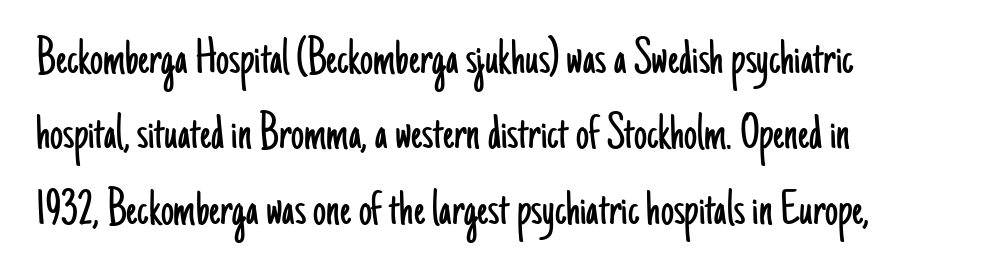
Q: Is the text bold? A: No.
Q: Is the text italic (slanted)? A: No, it is upright.
Q: Is the typeface a serif or a sans-serif typeface? A: Sans-serif.
Q: Is the text underlined? A: No.
Q: How is the paragraph aligned? A: Left-aligned.
Q: Is the spacing between letters normal or unusually wide? A: Normal.
Q: Is the spacing between lines tight, normal or loose? A: Normal.
Q: Width (condensed, normal, or wide)? A: Condensed.
Q: Stroke contrast? A: Low.
Q: x-height? A: Small.
Q: Monospaced? A: No.
